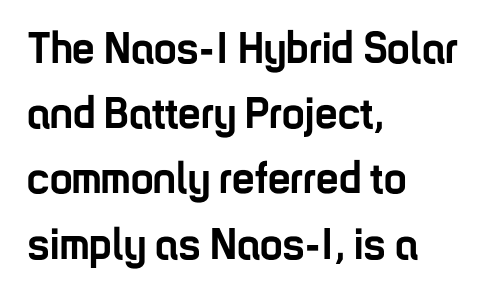
Nothing sits at the stroke ends, so this counts as sans-serif. Tracking here is standard; glyphs follow each other at the usual distance. A bare baseline throughout the passage. Weight check: bold — yes, fully. The font's upright variant was chosen for this text. Looks like regular typesetting: each glyph gets only the width it needs.
